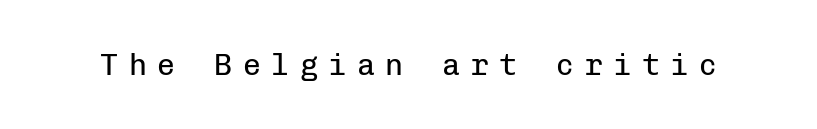
{"serif": "no", "italic": "no", "bold": "no", "weight": "regular", "width": "normal", "stroke_contrast": "low", "x_height": "medium", "monospaced": "yes", "underline": "no", "letter_spacing": "wide", "letter_spacing_em": 0.35, "glyph_px": 30}
